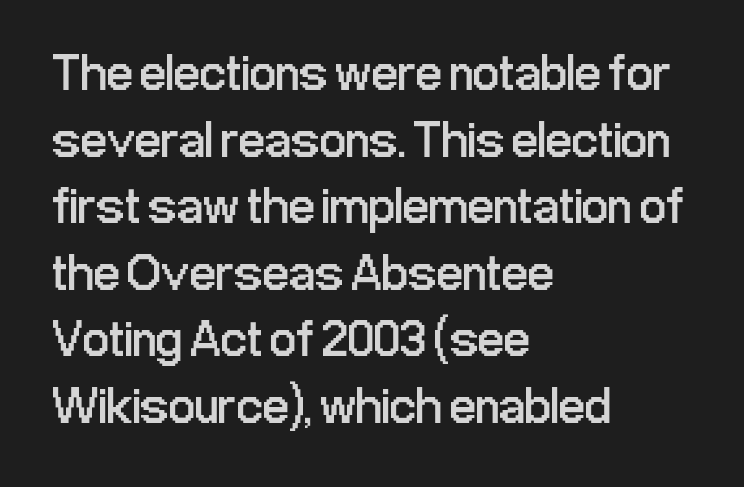
Q: Is the text bold? A: No.
Q: Is the text italic (slanted)? A: No, it is upright.
Q: Is the typeface a serif or a sans-serif typeface? A: Sans-serif.
Q: Is the text underlined? A: No.
Q: How is the paragraph aligned? A: Left-aligned.
Q: Is the spacing between letters normal or unusually wide? A: Normal.
Q: Is the spacing between lines tight, normal or loose? A: Normal.
Q: Width (condensed, normal, or wide)? A: Condensed.
Q: Stroke contrast? A: Low.
Q: x-height? A: Medium.
Q: Monospaced? A: No.
